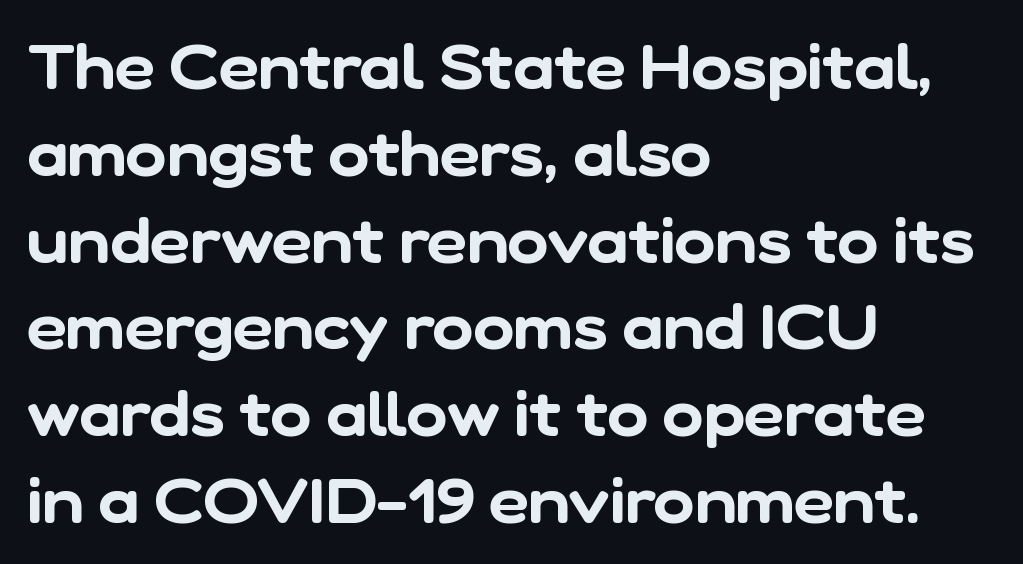
{"serif": "no", "width": "normal", "stroke_contrast": "low", "x_height": "medium", "monospaced": "no", "underline": "no", "align": "left", "line_spacing": "normal", "line_spacing_ratio": 1.4, "letter_spacing": "normal", "letter_spacing_em": 0.0, "glyph_px": 62}
